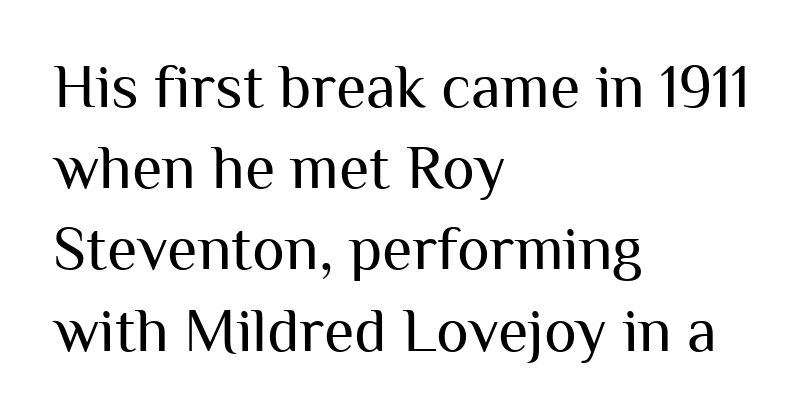
Reading down the block, your eye returns to a fixed left position each line. This sample uses a sans-serif face. The line-height multiplier appears to be the usual default. Unbolded letterforms with no extra heft. A clean baseline with only descenders dipping below it.
